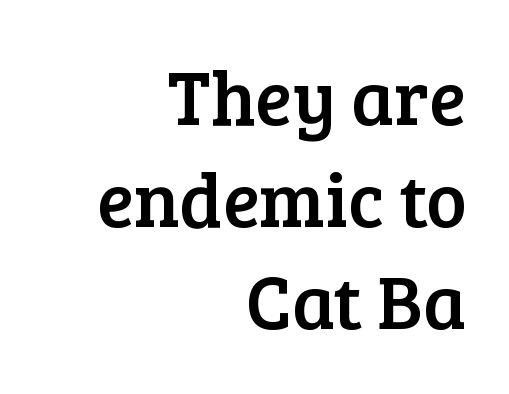
The image shows 76 px serif type, upright; set right-aligned, normal line spacing (1.34x), normal letter spacing, not underlined; low stroke contrast and a medium x-height.
